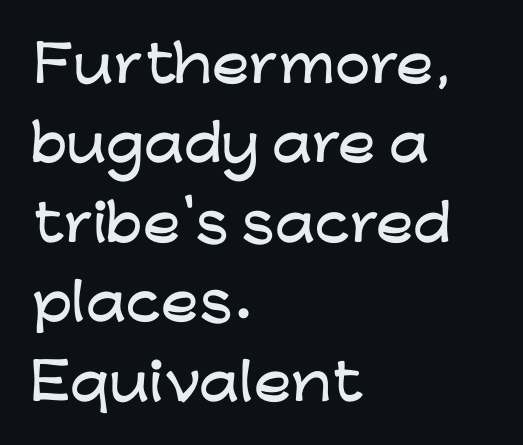
Think of a printed novel: that variable character pitch is what you see here. You could call the tracking neutral — neither tight nor loose. Type without underlining. Letterform terminals end flat and unadorned throughout the passage.
